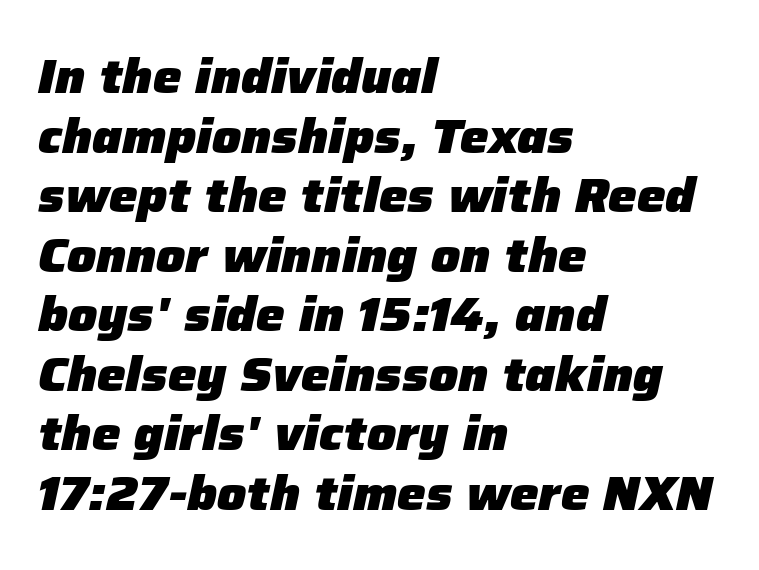
{"italic": "yes", "lean": "right", "slant_degrees": 12, "bold": "yes", "weight": "heavy", "width": "normal", "stroke_contrast": "low", "x_height": "medium", "monospaced": "no", "underline": "no", "align": "left", "line_spacing_ratio": 1.24, "letter_spacing": "normal", "letter_spacing_em": 0.0, "glyph_px": 48}
